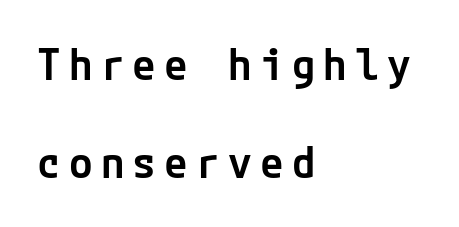
Examine the stroke ends and you'll find no serifs. Alignment: flush left. Italic: no, the glyphs are upright roman. Beneath every word, the page is bare.
